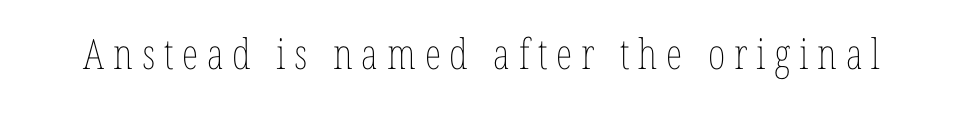
{"italic": "no", "bold": "no", "weight": "thin", "width": "condensed", "stroke_contrast": "low", "x_height": "medium", "monospaced": "no", "underline": "no", "letter_spacing": "wide", "letter_spacing_em": 0.21, "glyph_px": 42}
